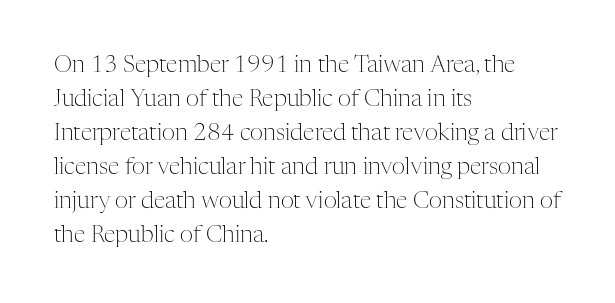
The image shows 23 px text type, upright; set left-aligned, normal line spacing (1.48x), normal letter spacing, not underlined.
